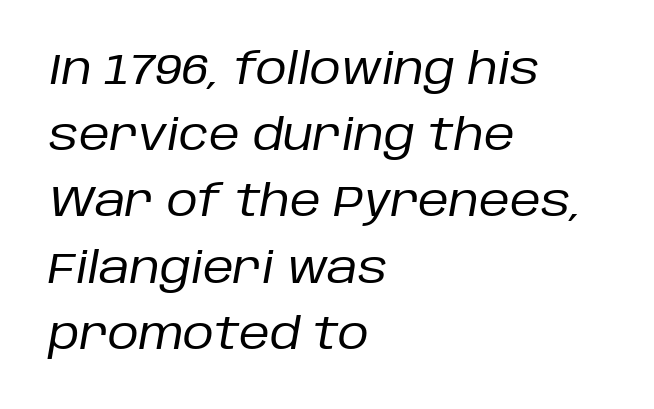
Q: Is the text bold? A: No.
Q: Is the text italic (slanted)? A: Yes, it leans right by about 10 degrees.
Q: Is the text underlined? A: No.
Q: How is the paragraph aligned? A: Left-aligned.
Q: Is the spacing between letters normal or unusually wide? A: Normal.
Q: Is the spacing between lines tight, normal or loose? A: Normal.
Q: Width (condensed, normal, or wide)? A: Normal.
Q: Stroke contrast? A: Low.
Q: x-height? A: Large.
Q: Monospaced? A: No.
